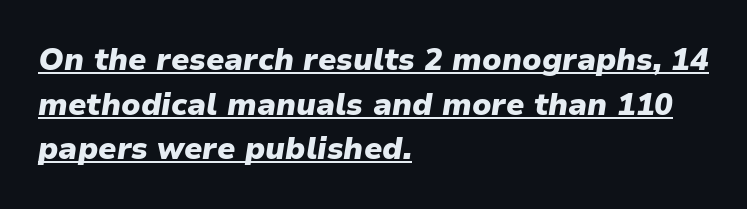
{"italic": "yes", "lean": "right", "slant_degrees": 9, "bold": "yes", "weight": "heavy", "width": "normal", "stroke_contrast": "low", "x_height": "medium", "monospaced": "no", "underline": "yes", "align": "left", "line_spacing": "normal", "line_spacing_ratio": 1.44, "letter_spacing": "normal", "letter_spacing_em": 0.0, "glyph_px": 31}
